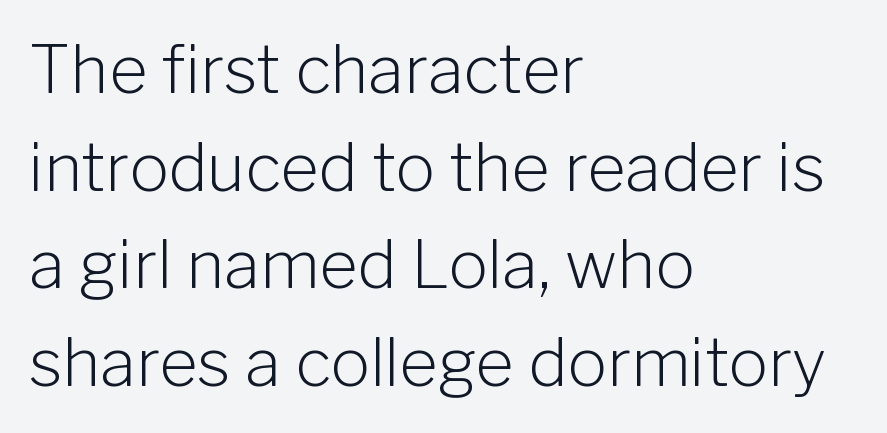
If you drew a line through each stem, it would be perfectly vertical. The face looks like a standard text weight, possibly lighter. Rows of type keep a routine distance in the vertical direction. A classic flush-left, rag-right setting is used for this passage. Nobody drew a line under any word here.
